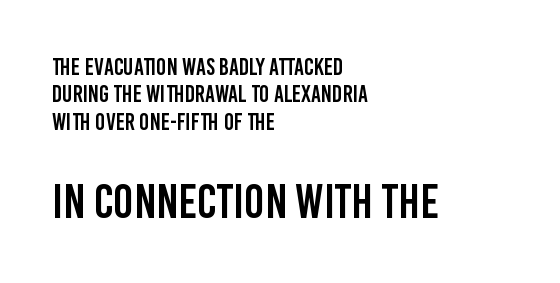
Q: Is the text italic (slanted)? A: No, it is upright.
Q: Is the typeface a serif or a sans-serif typeface? A: Sans-serif.
Q: Is the text underlined? A: No.
Q: How is the paragraph aligned? A: Left-aligned.
Q: Is the spacing between letters normal or unusually wide? A: Normal.
Q: Is the spacing between lines tight, normal or loose? A: Tight.
Q: Which block of text is set in a larger size, the first (top) or the second (bottom)? A: The second (bottom) one.
Q: Width (condensed, normal, or wide)? A: Condensed.
Q: Stroke contrast? A: Low.
Q: x-height? A: Large.
Q: Monospaced? A: No.
